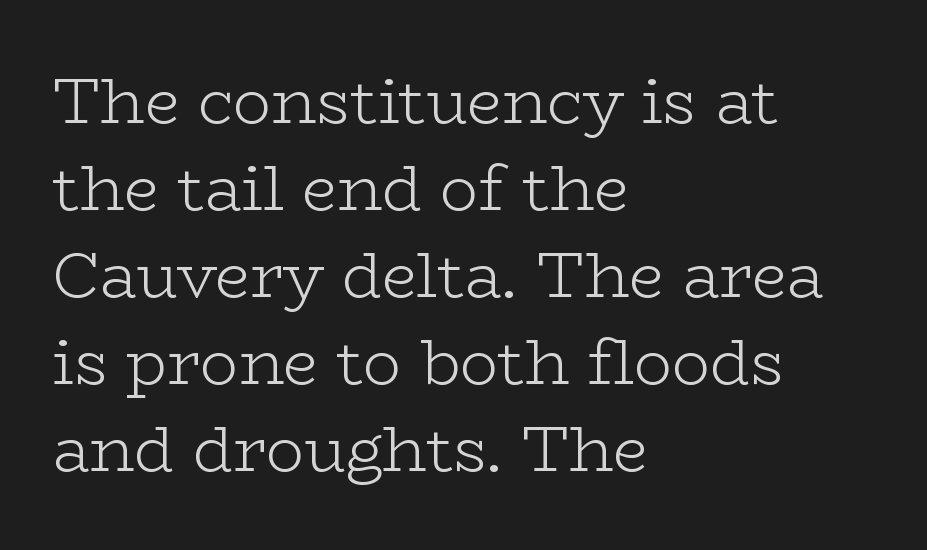
Honestly, the row spacing looks completely unremarkable. The characters are drawn with everyday or finer stroke widths. The designer went with a serif here, giving each stem small feet. Line beginnings align vertically; line endings do not.
